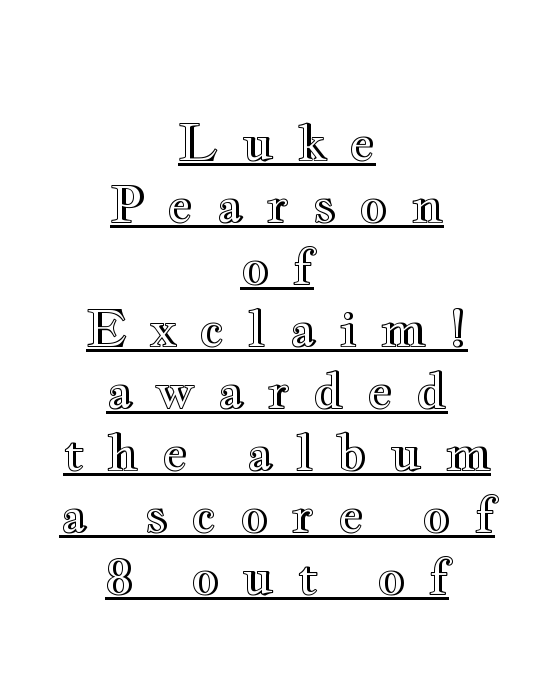
{"italic": "no", "width": "wide", "x_height": "small", "monospaced": "no", "underline": "yes", "align": "center", "line_spacing_ratio": 1.24, "letter_spacing": "wide", "letter_spacing_em": 0.44, "glyph_px": 50}
